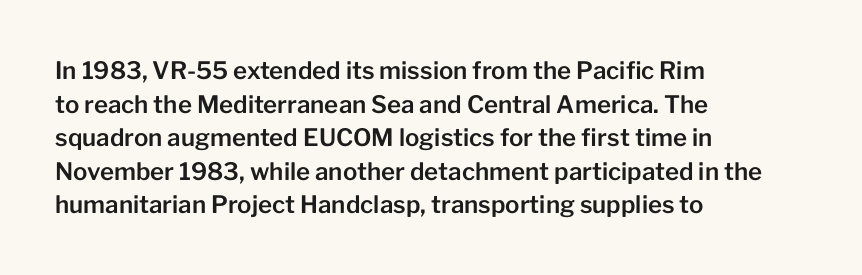
Leading matches the norm, producing a regular column. Every stem runs plumb, perpendicular to the baseline. Underline: absent. In CSS terms this would be text-align: left. Here the glyphs are tracked normally, forming tight word shapes.
